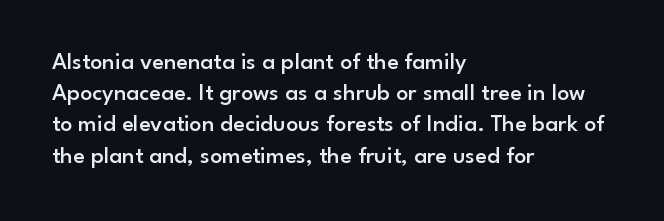
Q: Is the text bold? A: Semi-bold.
Q: Is the text italic (slanted)? A: No, it is upright.
Q: Is the text underlined? A: No.
Q: How is the paragraph aligned? A: Left-aligned.
Q: Is the spacing between letters normal or unusually wide? A: Normal.
Q: Is the spacing between lines tight, normal or loose? A: Normal.
